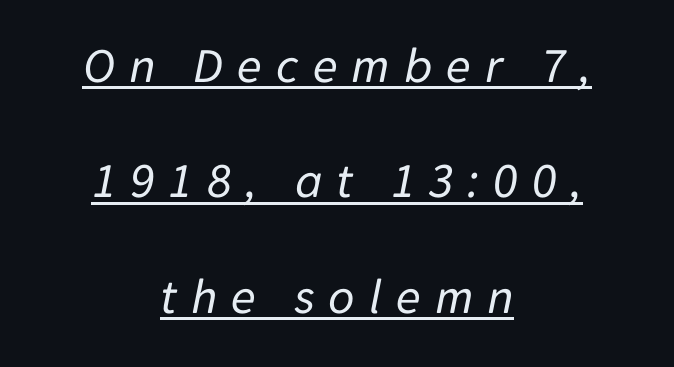
A typesetter would call this leading open, well beyond the default. Short note: letters widely spaced. The rendering positions every line midway between the sides. The letters are slanted; this is an italic face. A rule runs beneath these lines of type.
